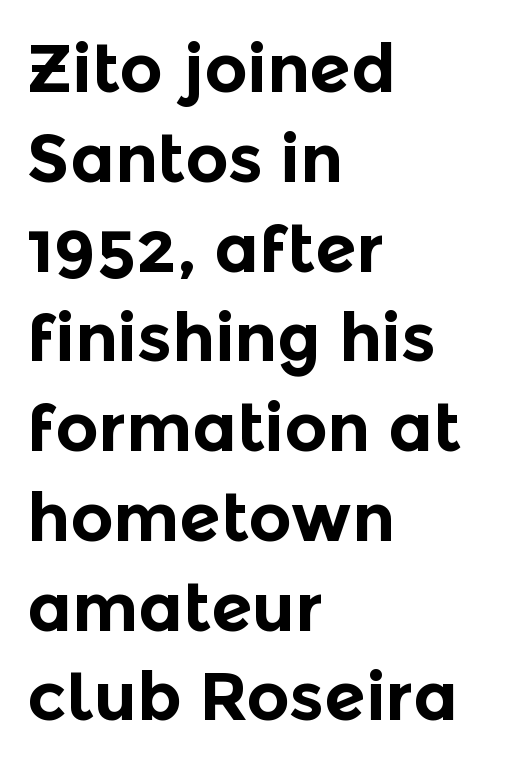
{"serif": "no", "italic": "no", "bold": "yes", "weight": "bold", "width": "normal", "x_height": "medium", "monospaced": "no", "underline": "no", "align": "left", "line_spacing": "normal", "line_spacing_ratio": 1.34, "letter_spacing": "normal", "letter_spacing_em": 0.0, "glyph_px": 67}
